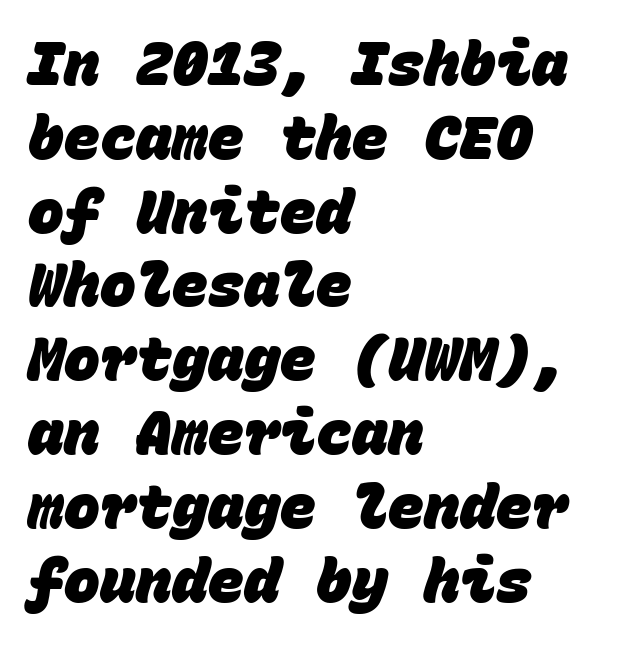
Q: Is the text bold? A: Yes.
Q: Is the typeface a serif or a sans-serif typeface? A: Sans-serif.
Q: Is the text underlined? A: No.
Q: How is the paragraph aligned? A: Left-aligned.
Q: Is the spacing between letters normal or unusually wide? A: Normal.
Q: Width (condensed, normal, or wide)? A: Normal.
Q: Stroke contrast? A: Low.
Q: x-height? A: Large.
Q: Monospaced? A: Yes.
